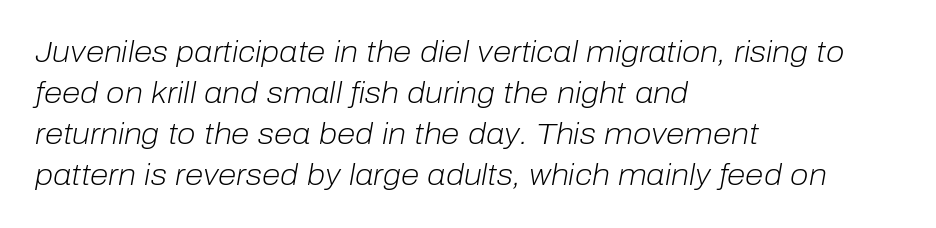
{"italic": "yes", "lean": "right", "slant_degrees": 10, "bold": "no", "weight": "light", "width": "normal", "stroke_contrast": "low", "x_height": "medium", "monospaced": "no", "underline": "no", "align": "left", "line_spacing": "normal", "line_spacing_ratio": 1.37, "letter_spacing": "normal", "letter_spacing_em": 0.0, "glyph_px": 30}
